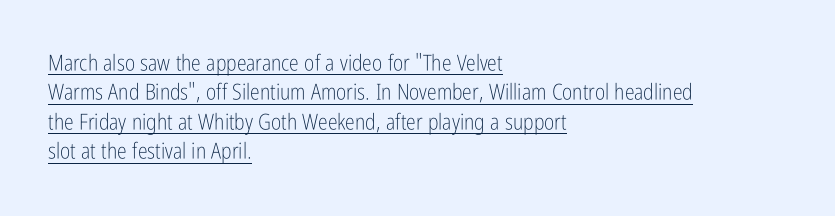
{"italic": "no", "bold": "no", "underline": "yes", "align": "left", "line_spacing": "normal", "line_spacing_ratio": 1.34, "letter_spacing": "normal", "letter_spacing_em": 0.0, "glyph_px": 22}
